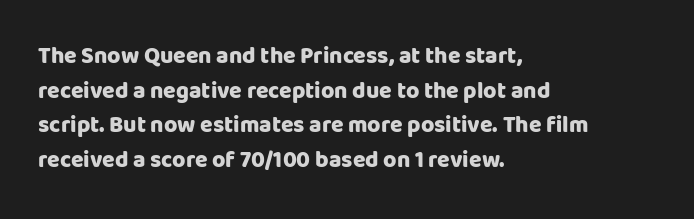
{"italic": "no", "bold": "yes", "underline": "no", "align": "left", "line_spacing": "normal", "line_spacing_ratio": 1.51, "letter_spacing": "normal", "letter_spacing_em": 0.0, "glyph_px": 23}
